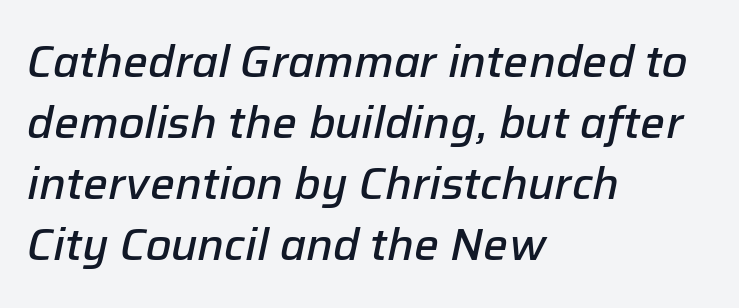
The designer left line spacing at the default. These lines are rendered in a variable-pitch font. Look at the stroke-to-counter ratio: somewhat heavy, a semibold. How are the letters spaced? Ordinarily, with no added tracking. The text carries the slant typical of an italic or oblique font. Type without underlining.
